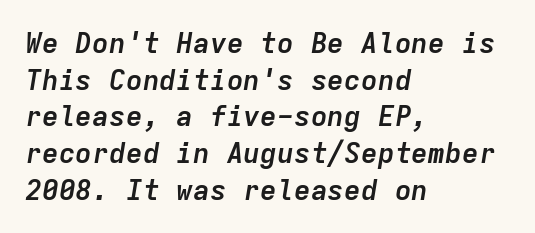
{"italic": "yes", "lean": "right", "slant_degrees": 9, "bold": "yes", "weight": "semibold", "width": "normal", "stroke_contrast": "low", "x_height": "medium", "monospaced": "yes", "underline": "no", "align": "left", "line_spacing": "normal", "line_spacing_ratio": 1.31, "letter_spacing": "normal", "letter_spacing_em": 0.0, "glyph_px": 28}
